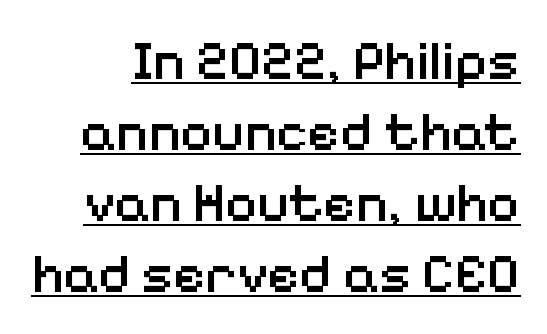
The face used here is proportionally spaced, like ordinary book or web type. The specimen reads as upright at a glance. Look at the stroke-to-counter ratio: somewhat heavy, a semibold. Students, observe the line beneath the letters — that is underlining.
